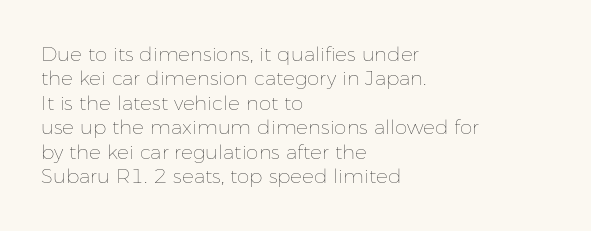
These lines keep a tight, regular rhythm from letter to letter. In CSS terms this would be text-align: left. Weight: in the light-to-regular range. This is roman type, the default non-slanted kind. Decoration check: the copy has no underline.
